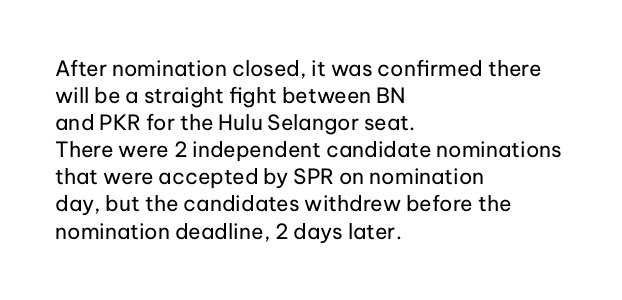
Q: Is the text bold? A: No.
Q: Is the text italic (slanted)? A: No, it is upright.
Q: Is the text underlined? A: No.
Q: How is the paragraph aligned? A: Left-aligned.
Q: Is the spacing between letters normal or unusually wide? A: Normal.
Q: Is the spacing between lines tight, normal or loose? A: Normal.
